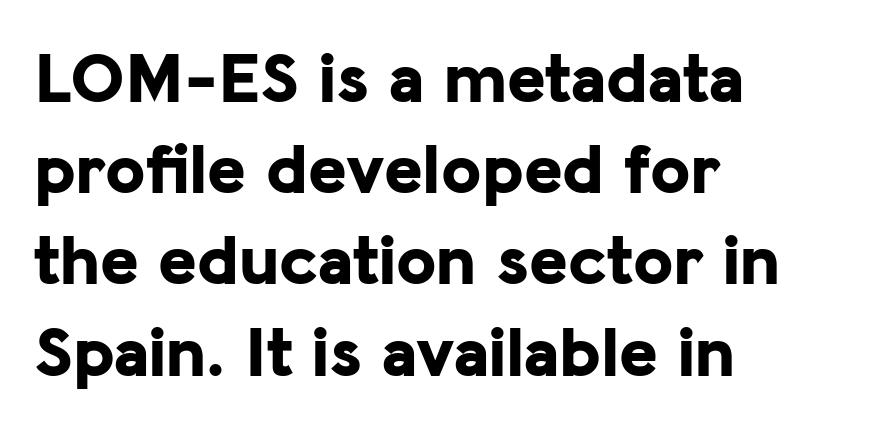
Q: Is the text bold? A: Yes.
Q: Is the text italic (slanted)? A: No, it is upright.
Q: Is the typeface a serif or a sans-serif typeface? A: Sans-serif.
Q: Is the text underlined? A: No.
Q: How is the paragraph aligned? A: Left-aligned.
Q: Is the spacing between letters normal or unusually wide? A: Normal.
Q: Is the spacing between lines tight, normal or loose? A: Normal.
Q: Width (condensed, normal, or wide)? A: Normal.
Q: Stroke contrast? A: Low.
Q: x-height? A: Medium.
Q: Monospaced? A: No.
